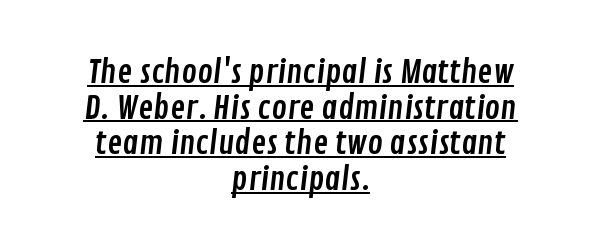
{"serif": "no", "width": "condensed", "stroke_contrast": "low", "x_height": "medium", "monospaced": "no", "underline": "yes", "align": "center", "line_spacing": "tight", "line_spacing_ratio": 1.11, "letter_spacing": "normal", "letter_spacing_em": 0.0, "glyph_px": 32}
